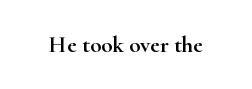
Each word holds together tightly as a unit, with standard inter-letter gaps. Posture: upright roman. The specimen omits any rule beneath the text block's lines.
